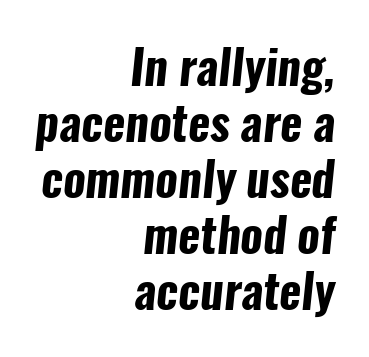
{"serif": "no", "bold": "yes", "weight": "bold", "width": "condensed", "stroke_contrast": "low", "x_height": "medium", "monospaced": "no", "underline": "no", "align": "right", "line_spacing_ratio": 1.19, "letter_spacing": "normal", "letter_spacing_em": 0.0, "glyph_px": 47}
